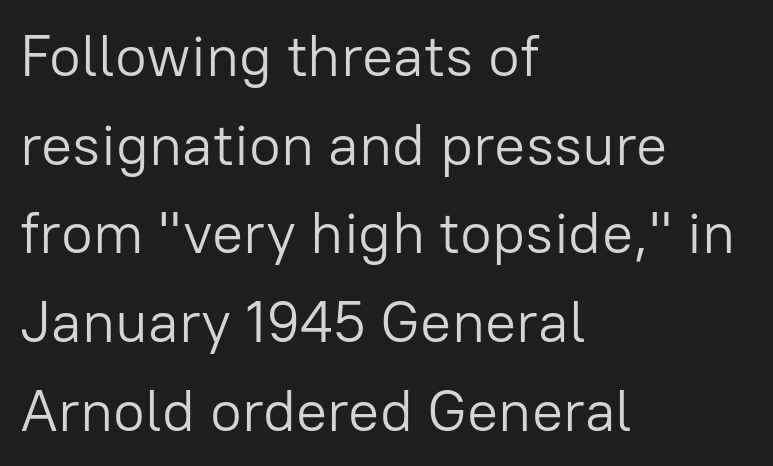
Inter-character spacing is left at the font's built-in metrics. The cut favours lightness, reaching ordinary text weight at its darkest. Compared with a centered layout, this one pins lines to the left instead. Descenders are the only things crossing below the line. Serif or sans? Sans — the stroke terminals are bare. This sample has the flowing, uneven cadence of proportional lettering.
